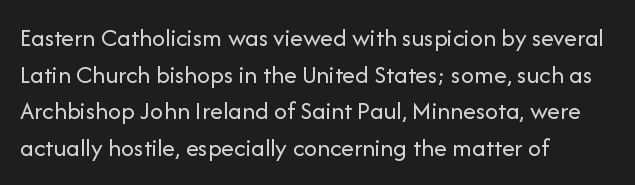
{"italic": "no", "bold": "no", "underline": "no", "align": "left", "line_spacing": "normal", "line_spacing_ratio": 1.41, "letter_spacing": "normal", "letter_spacing_em": 0.0, "glyph_px": 26}
